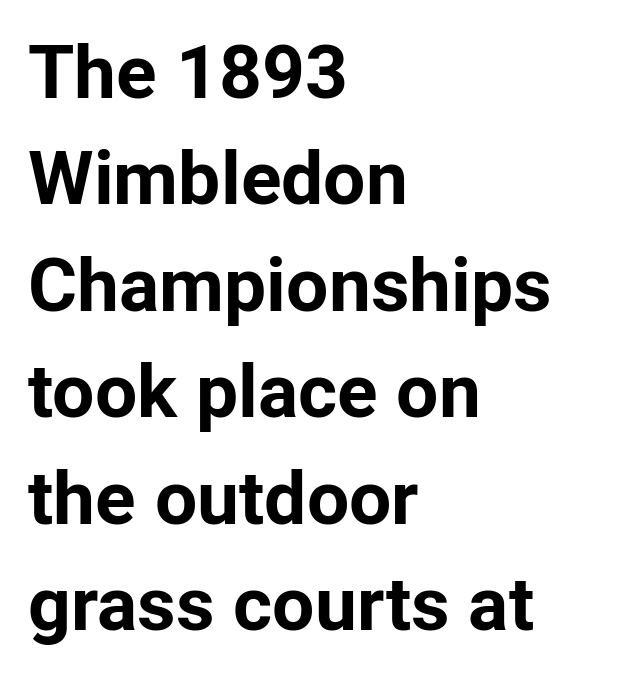
Q: Is the text bold? A: Yes.
Q: Is the text italic (slanted)? A: No, it is upright.
Q: Is the typeface a serif or a sans-serif typeface? A: Sans-serif.
Q: Is the text underlined? A: No.
Q: How is the paragraph aligned? A: Left-aligned.
Q: Is the spacing between letters normal or unusually wide? A: Normal.
Q: Is the spacing between lines tight, normal or loose? A: Normal.
Q: Width (condensed, normal, or wide)? A: Normal.
Q: Stroke contrast? A: Low.
Q: x-height? A: Medium.
Q: Monospaced? A: No.
